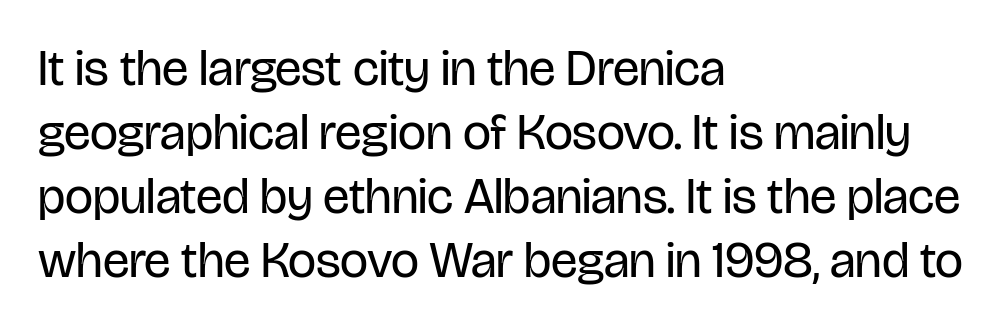
Q: Is the text bold? A: No.
Q: Is the text italic (slanted)? A: No, it is upright.
Q: Is the typeface a serif or a sans-serif typeface? A: Sans-serif.
Q: Is the text underlined? A: No.
Q: How is the paragraph aligned? A: Left-aligned.
Q: Is the spacing between letters normal or unusually wide? A: Normal.
Q: Is the spacing between lines tight, normal or loose? A: Normal.
Q: Width (condensed, normal, or wide)? A: Condensed.
Q: Stroke contrast? A: Low.
Q: x-height? A: Large.
Q: Monospaced? A: No.
